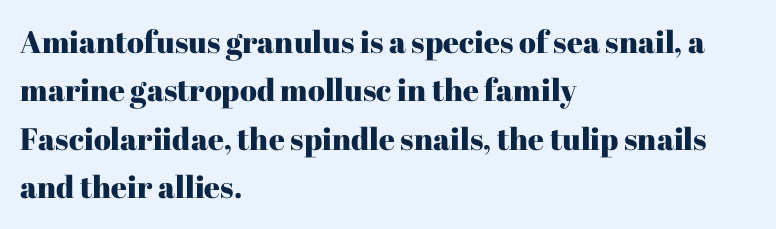
The image shows 31 px serif type, upright; set left-aligned, normal line spacing (1.56x), normal letter spacing, not underlined; high stroke contrast and a medium x-height.
